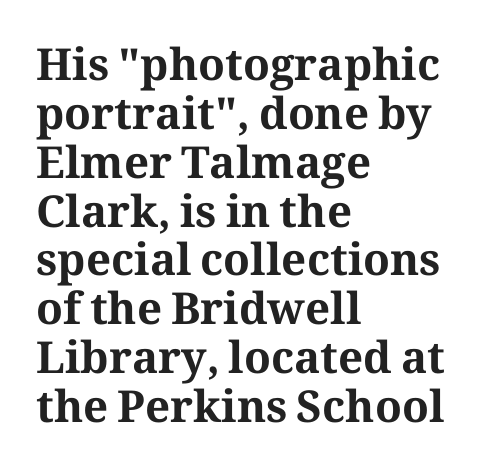
Q: Is the text bold? A: Yes.
Q: Is the text italic (slanted)? A: No, it is upright.
Q: Is the typeface a serif or a sans-serif typeface? A: Serif.
Q: Is the text underlined? A: No.
Q: How is the paragraph aligned? A: Left-aligned.
Q: Is the spacing between letters normal or unusually wide? A: Normal.
Q: Is the spacing between lines tight, normal or loose? A: Tight.
Q: Width (condensed, normal, or wide)? A: Normal.
Q: Stroke contrast? A: Medium.
Q: x-height? A: Medium.
Q: Monospaced? A: No.
